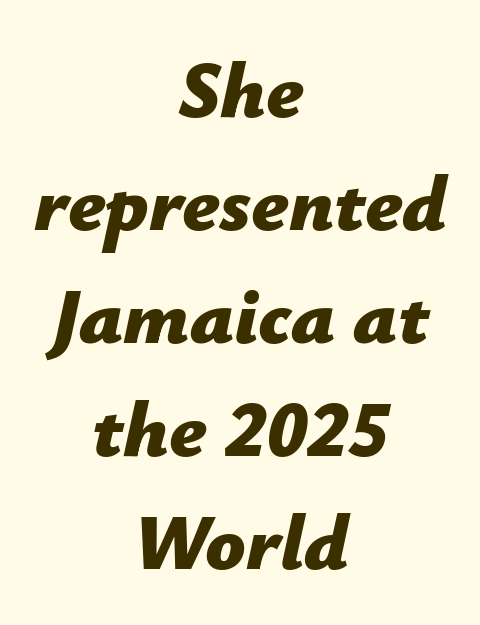
The image shows 79 px bold type, italic (leaning right); set centered, normal line spacing (1.43x), normal letter spacing, not underlined; low stroke contrast and a medium x-height.
